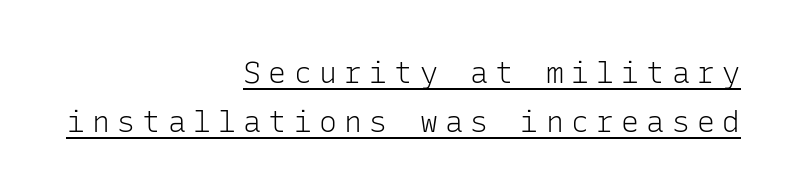
Does the lettering tilt? It doesn't — this is upright. This sample is right-justified, so line beginnings fall wherever the words allow. Compared with undecorated copy, this sample adds a rule below the words. Counters stay open thanks to moderate or lighter strokes.
